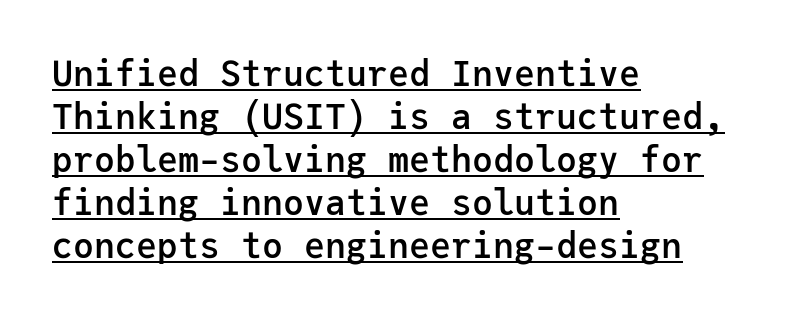
The ragged edge is on the right, which tells us the setting is flush left. Fixed-width glyphs throughout — classic coding-font behaviour. The gaps between neighbouring characters are ordinary and unremarkable. The lettering holds an erect, upright posture throughout. As a designer I'd log this as weight 600, semibold. The rendering shows plain stroke endings on the letterforms — a sans-serif design.
